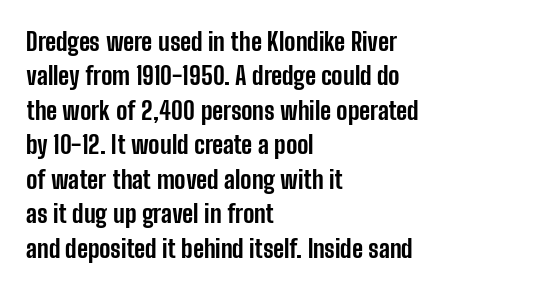
Q: Is the text bold? A: Yes.
Q: Is the text italic (slanted)? A: No, it is upright.
Q: Is the text underlined? A: No.
Q: How is the paragraph aligned? A: Left-aligned.
Q: Is the spacing between letters normal or unusually wide? A: Normal.
Q: Is the spacing between lines tight, normal or loose? A: Normal.
